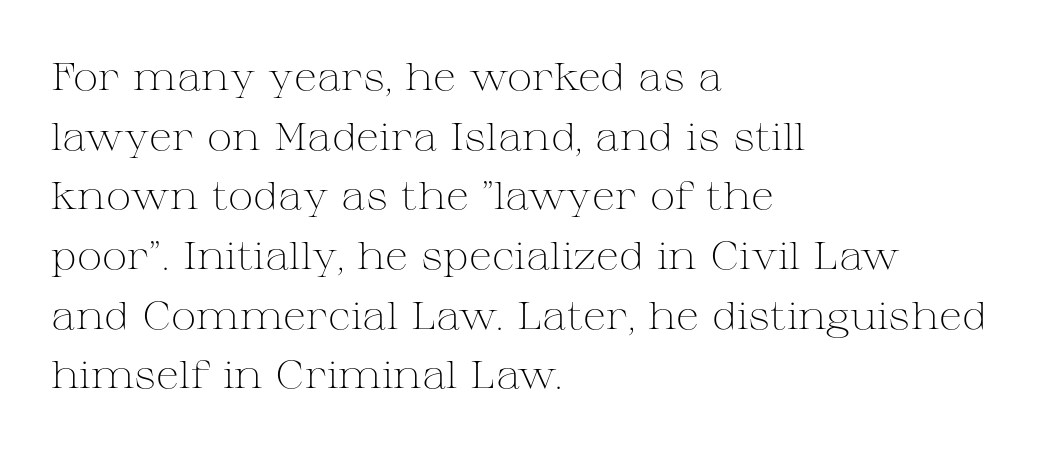
The image shows 38 px light, wide serif type, upright; set left-aligned, normal line spacing (1.57x), normal letter spacing, not underlined; medium stroke contrast and a medium x-height.
